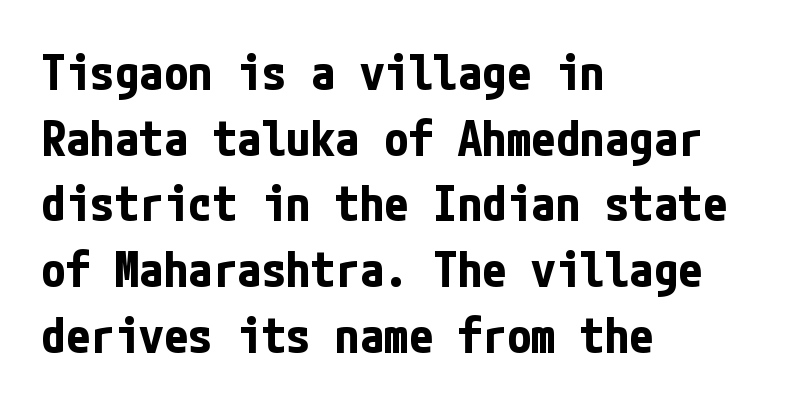
Q: Is the text bold? A: Yes.
Q: Is the text italic (slanted)? A: No, it is upright.
Q: Is the typeface a serif or a sans-serif typeface? A: Sans-serif.
Q: Is the text underlined? A: No.
Q: How is the paragraph aligned? A: Left-aligned.
Q: Is the spacing between letters normal or unusually wide? A: Normal.
Q: Is the spacing between lines tight, normal or loose? A: Normal.
Q: Width (condensed, normal, or wide)? A: Condensed.
Q: Stroke contrast? A: Low.
Q: x-height? A: Medium.
